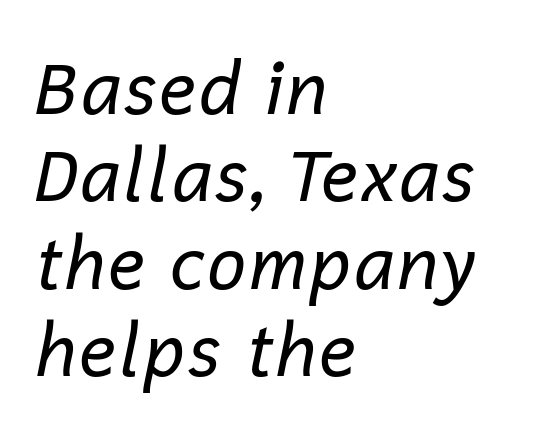
Q: Is the text bold? A: No.
Q: Is the text italic (slanted)? A: Yes, it leans right by about 12 degrees.
Q: Is the text underlined? A: No.
Q: How is the paragraph aligned? A: Left-aligned.
Q: Is the spacing between letters normal or unusually wide? A: Normal.
Q: Width (condensed, normal, or wide)? A: Normal.
Q: Stroke contrast? A: Low.
Q: x-height? A: Medium.
Q: Monospaced? A: No.
